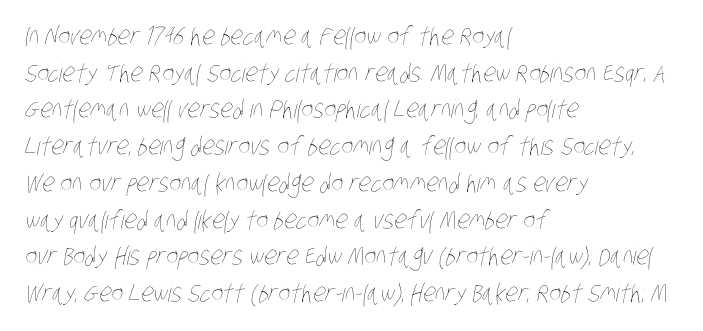
The image shows 25 px text type; set left-aligned, normal line spacing (1.47x), normal letter spacing, not underlined.
